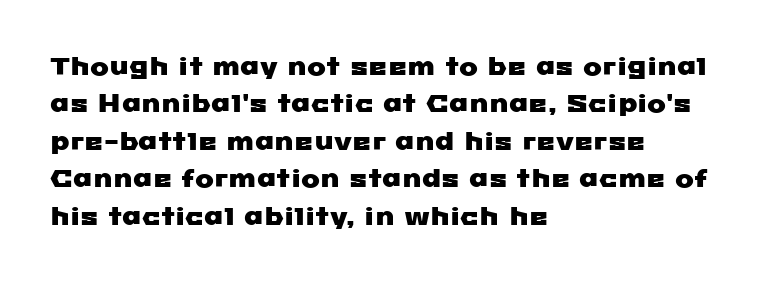
What's the leading like? Ordinary, nothing unusual. Default kerning and tracking; the words read as compact shapes. The foot of each line stays bare and open. Compared with a centered layout, this one pins lines to the left instead.
